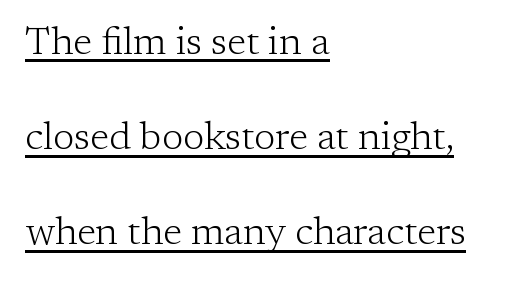
The image shows 39 px light serif type, upright; set left-aligned, loose line spacing (2.44x), normal letter spacing, underlined; low stroke contrast and a medium x-height.
